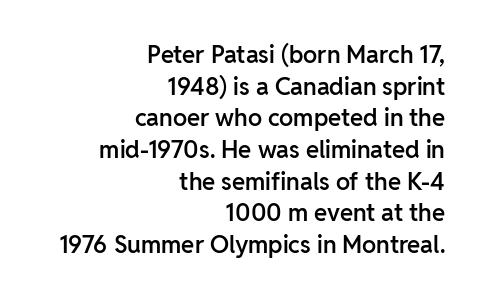
The letterforms sit shoulder to shoulder at normal distance. Teacher's note: observe the even right margin — that is flush-right alignment. A bare baseline throughout the passage. Stems and bowls a touch heavier than normal — semibold. Students, observe: this is what conventionally led text looks like. This sample uses an upright cut, with every glyph sitting square on the baseline.
